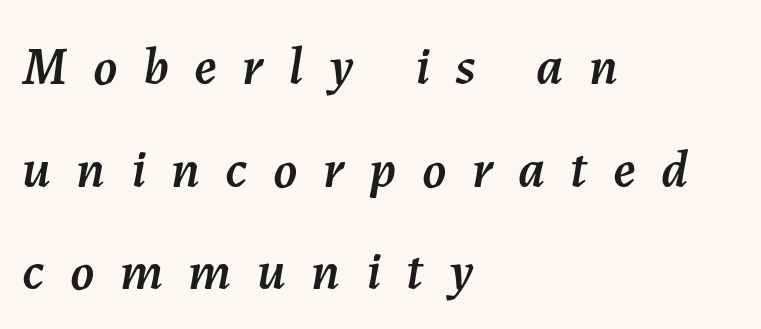
Do the characters align in a grid? No, the font is proportional. The axis of the letterforms is tilted away from vertical. The passage shown stacks its lines with a broad gap. The face used here is rendered with a markedly widened letterfit.
